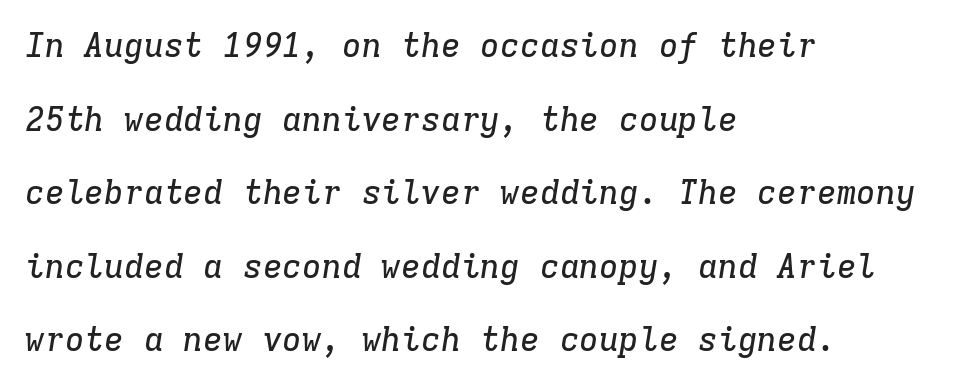
Q: Is the text italic (slanted)? A: Yes, it leans right by about 9 degrees.
Q: Is the typeface a serif or a sans-serif typeface? A: Serif.
Q: Is the text underlined? A: No.
Q: How is the paragraph aligned? A: Left-aligned.
Q: Is the spacing between letters normal or unusually wide? A: Normal.
Q: Is the spacing between lines tight, normal or loose? A: Loose.
Q: Width (condensed, normal, or wide)? A: Normal.
Q: Stroke contrast? A: Low.
Q: x-height? A: Medium.
Q: Monospaced? A: Yes.
